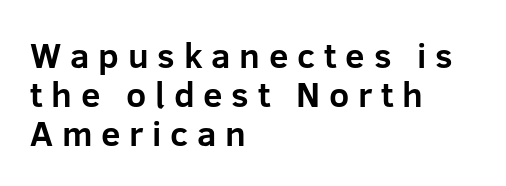
Just letters on the line, the space beneath them empty. The text block is weighted toward the left margin, trailing off unevenly rightward. The designer dialed line spacing down below the default. Notice how the stems are strictly vertical — no italics here.
